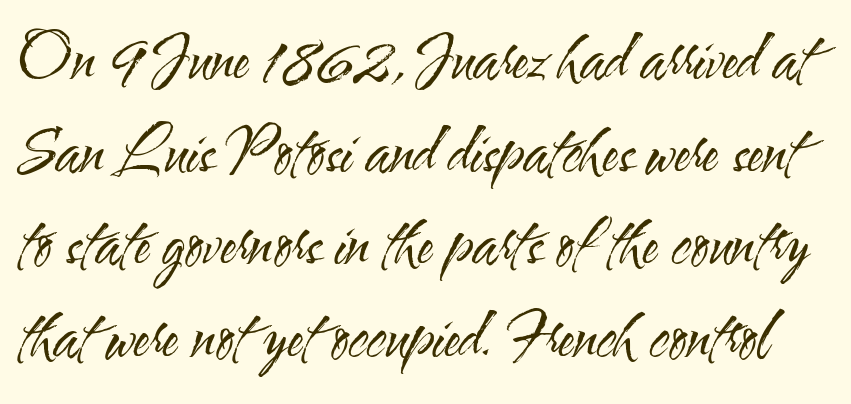
{"serif": "no", "bold": "no", "weight": "regular", "width": "condensed", "stroke_contrast": "medium", "x_height": "small", "monospaced": "no", "underline": "no", "line_spacing": "normal", "line_spacing_ratio": 1.52, "letter_spacing": "normal", "letter_spacing_em": 0.0, "glyph_px": 61}
